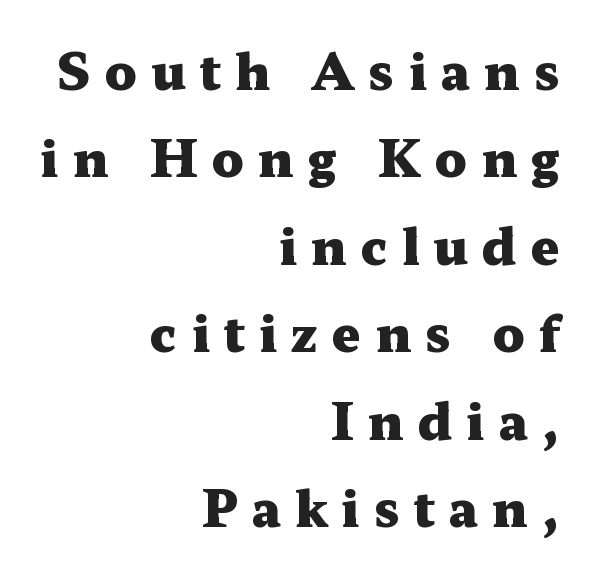
{"serif": "yes", "italic": "no", "bold": "yes", "weight": "heavy", "width": "wide", "stroke_contrast": "medium", "x_height": "medium", "monospaced": "no", "underline": "no", "align": "right", "line_spacing_ratio": 1.75, "letter_spacing": "wide", "letter_spacing_em": 0.28, "glyph_px": 50}
